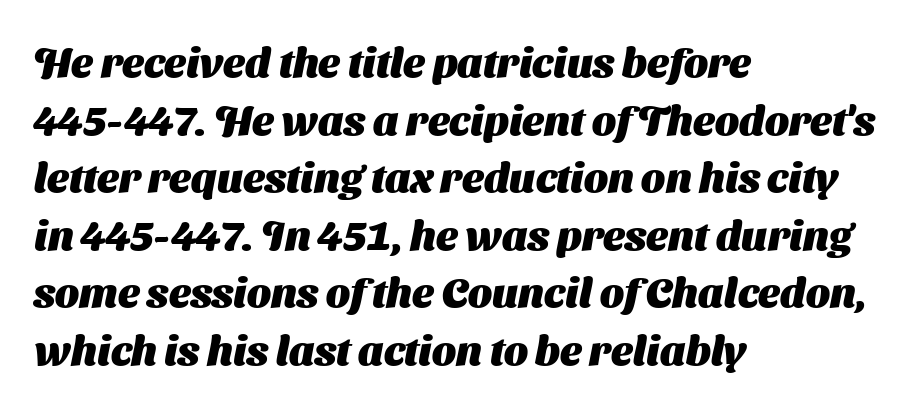
{"serif": "no", "bold": "yes", "weight": "heavy", "width": "normal", "stroke_contrast": "medium", "x_height": "medium", "monospaced": "no", "underline": "no", "align": "left", "line_spacing": "normal", "line_spacing_ratio": 1.37, "letter_spacing": "normal", "letter_spacing_em": 0.0, "glyph_px": 42}
